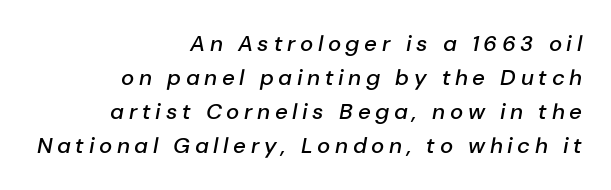
The image shows 22 px text type, italic (leaning right); set right-aligned, normal line spacing (1.55x), unusually wide letter spacing (+0.21 em), not underlined.
